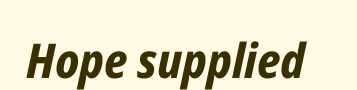
The image shows 48 px bold, condensed type, italic (leaning right); set normal letter spacing, not underlined; low stroke contrast and a medium x-height.
